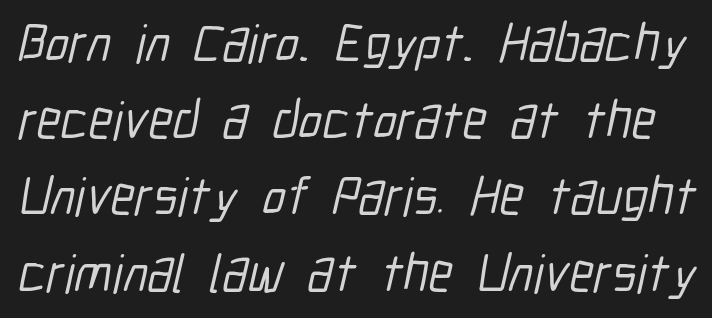
{"serif": "no", "width": "condensed", "stroke_contrast": "low", "x_height": "medium", "monospaced": "no", "underline": "no", "line_spacing": "normal", "line_spacing_ratio": 1.42, "letter_spacing": "normal", "letter_spacing_em": 0.0, "glyph_px": 54}
